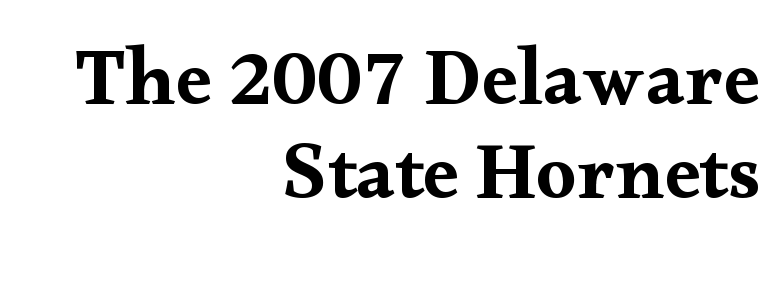
The image shows 80 px wide serif type, upright; set right-aligned, line spacing 1.18x, normal letter spacing, not underlined; medium stroke contrast and a small x-height.
